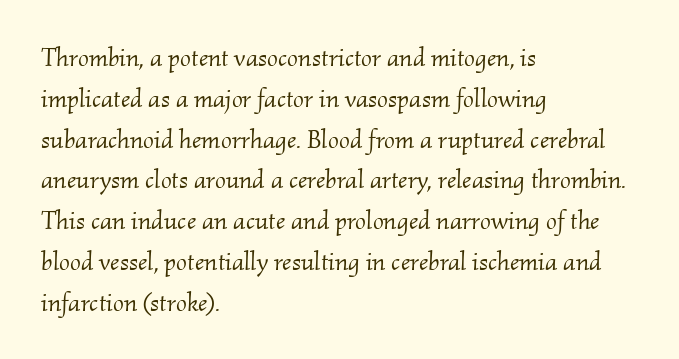
The image shows 26 px text type, italic (leaning right); set left-aligned, normal line spacing (1.57x), normal letter spacing, not underlined.
